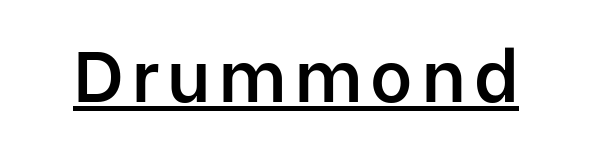
{"serif": "no", "italic": "no", "bold": "semi", "weight": "semibold", "width": "normal", "stroke_contrast": "low", "x_height": "medium", "monospaced": "no", "underline": "yes", "glyph_px": 72}
